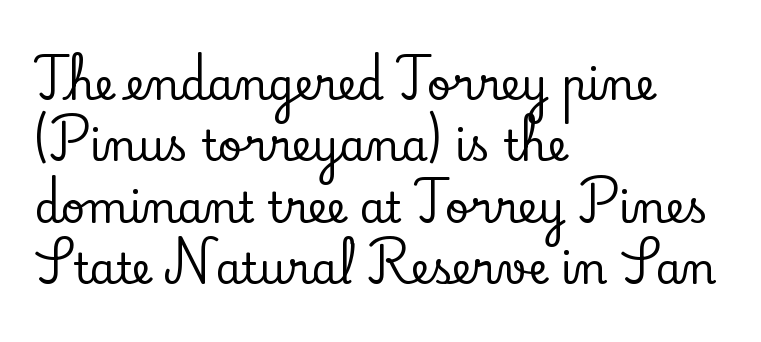
Q: Is the text italic (slanted)? A: No, it is upright.
Q: Is the typeface a serif or a sans-serif typeface? A: Serif.
Q: Is the text underlined? A: No.
Q: How is the paragraph aligned? A: Left-aligned.
Q: Is the spacing between letters normal or unusually wide? A: Normal.
Q: Is the spacing between lines tight, normal or loose? A: Normal.
Q: Width (condensed, normal, or wide)? A: Normal.
Q: Stroke contrast? A: Low.
Q: x-height? A: Small.
Q: Monospaced? A: No.
